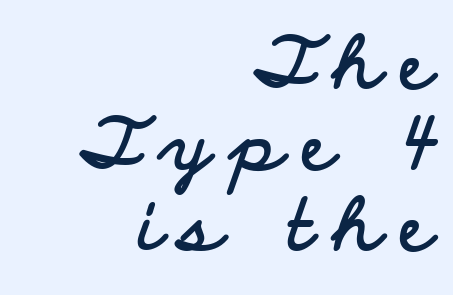
{"serif": "no", "bold": "yes", "weight": "bold", "width": "wide", "stroke_contrast": "low", "x_height": "small", "monospaced": "no", "underline": "no", "align": "right", "line_spacing_ratio": 1.16, "letter_spacing": "wide", "letter_spacing_em": 0.27, "glyph_px": 70}
